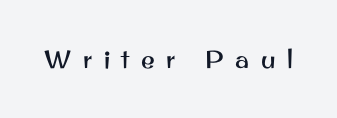
Q: Is the text italic (slanted)? A: No, it is upright.
Q: Is the text underlined? A: No.
Q: Is the spacing between letters normal or unusually wide? A: Unusually wide.
